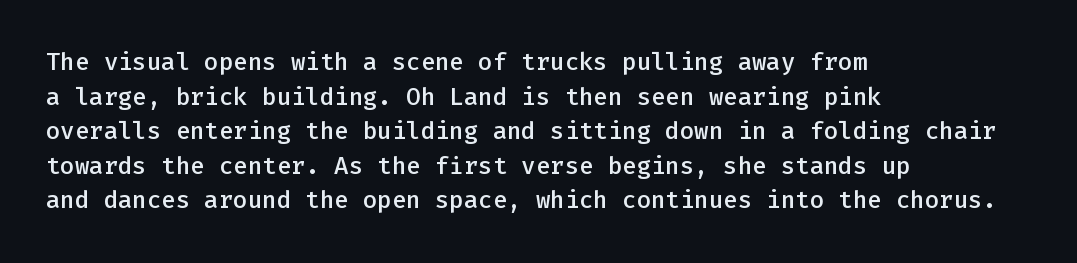
Q: Is the text bold? A: Semi-bold.
Q: Is the text italic (slanted)? A: No, it is upright.
Q: Is the text underlined? A: No.
Q: How is the paragraph aligned? A: Left-aligned.
Q: Is the spacing between letters normal or unusually wide? A: Normal.
Q: Is the spacing between lines tight, normal or loose? A: Normal.
